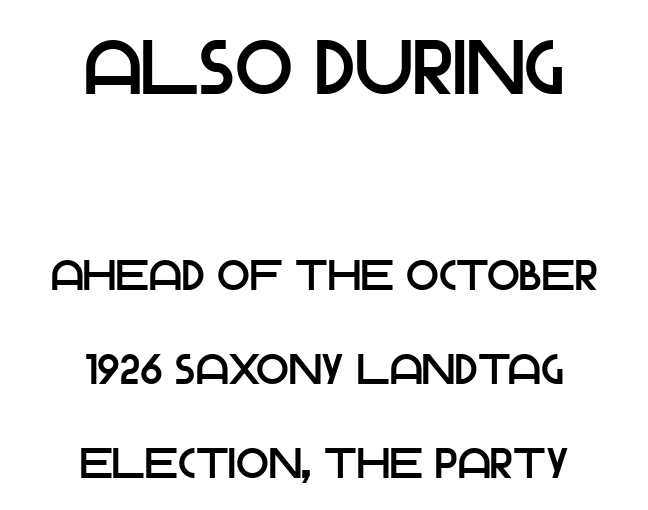
The whitespace from short lines is split evenly between both sides. This is the regular roman posture of the typeface. The glyphs in this specimen are sans serif. Nobody touched the tracking dial on this one. The baseline area is clear.
